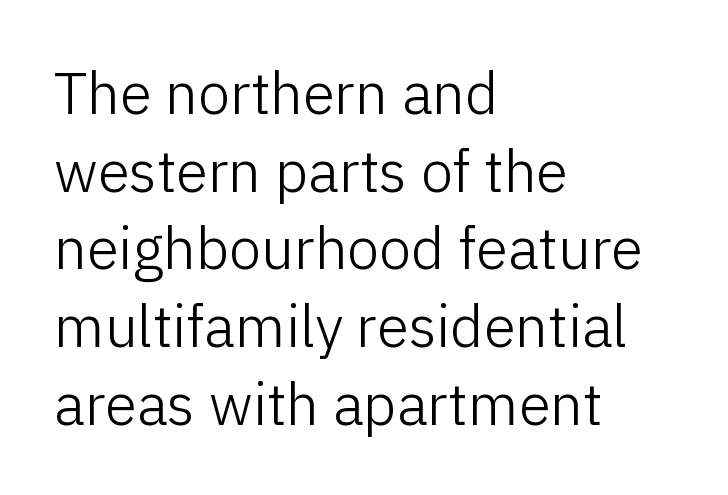
This rendering leaves character spacing at its baseline value. The passage shown stacks its lines at a standard gap. The rendering shows plain stroke endings on the letterforms — a sans-serif design. A student would call this left alignment; a typographer would say flush left, rag right. You could not count columns in this text — the font is proportionally spaced. Tall strokes in this sample are plumb rather than angled.
